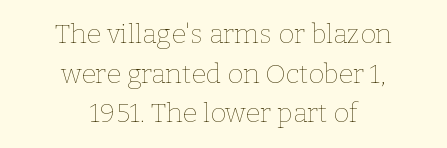
Q: Is the text bold? A: No.
Q: Is the text italic (slanted)? A: No, it is upright.
Q: Is the text underlined? A: No.
Q: How is the paragraph aligned? A: Centered.
Q: Is the spacing between letters normal or unusually wide? A: Normal.
Q: Is the spacing between lines tight, normal or loose? A: Normal.
